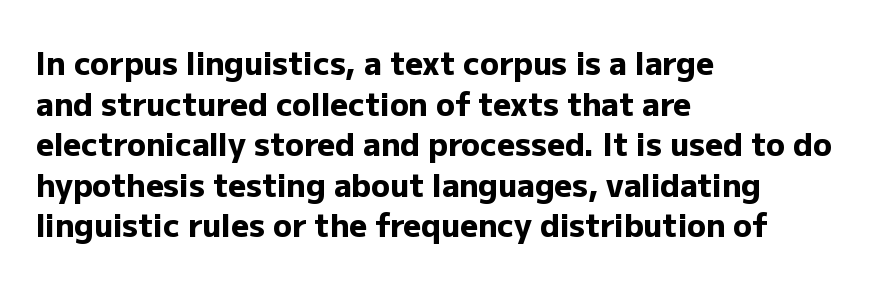
The image shows 31 px heavy sans-serif type, upright; set left-aligned, normal line spacing (1.31x), normal letter spacing, not underlined; low stroke contrast and a medium x-height.
